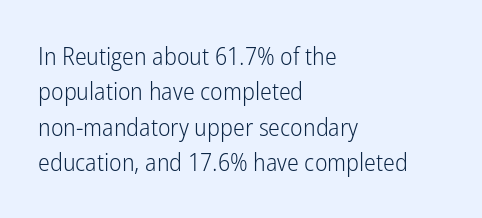
Q: Is the text bold? A: No.
Q: Is the text italic (slanted)? A: No, it is upright.
Q: Is the text underlined? A: No.
Q: How is the paragraph aligned? A: Left-aligned.
Q: Is the spacing between letters normal or unusually wide? A: Normal.
Q: Is the spacing between lines tight, normal or loose? A: Normal.
